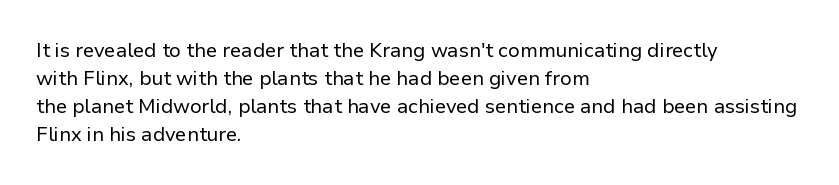
The image shows 20 px text type, upright; set left-aligned, normal line spacing (1.4x), normal letter spacing, not underlined.
